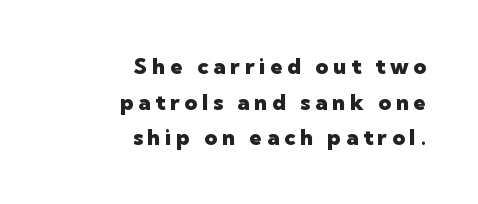
The image shows 22 px bold type, upright; set right-aligned, normal line spacing (1.62x), unusually wide letter spacing (+0.22 em), not underlined.
